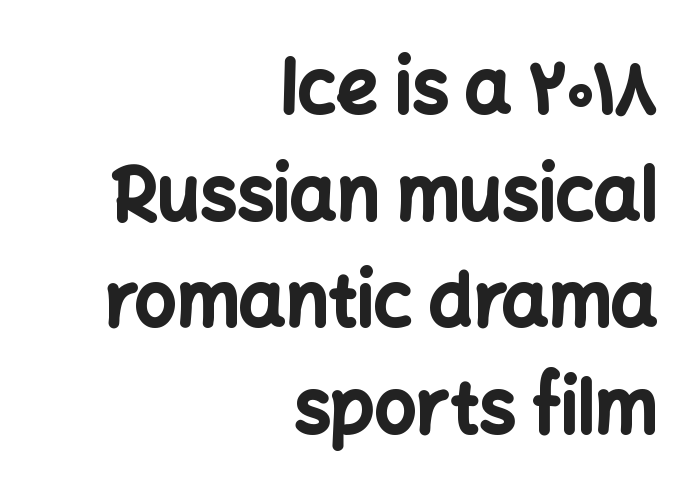
Q: Is the text bold? A: Yes.
Q: Is the text italic (slanted)? A: No, it is upright.
Q: Is the typeface a serif or a sans-serif typeface? A: Sans-serif.
Q: Is the text underlined? A: No.
Q: How is the paragraph aligned? A: Right-aligned.
Q: Is the spacing between letters normal or unusually wide? A: Normal.
Q: Is the spacing between lines tight, normal or loose? A: Normal.
Q: Width (condensed, normal, or wide)? A: Normal.
Q: Stroke contrast? A: Low.
Q: x-height? A: Medium.
Q: Monospaced? A: No.
